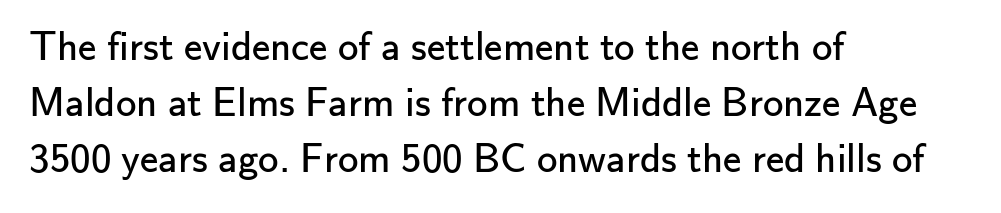
Q: Is the text bold? A: No.
Q: Is the text italic (slanted)? A: No, it is upright.
Q: Is the typeface a serif or a sans-serif typeface? A: Sans-serif.
Q: Is the text underlined? A: No.
Q: How is the paragraph aligned? A: Left-aligned.
Q: Is the spacing between letters normal or unusually wide? A: Normal.
Q: Is the spacing between lines tight, normal or loose? A: Normal.
Q: Width (condensed, normal, or wide)? A: Normal.
Q: Stroke contrast? A: Low.
Q: x-height? A: Small.
Q: Monospaced? A: No.
